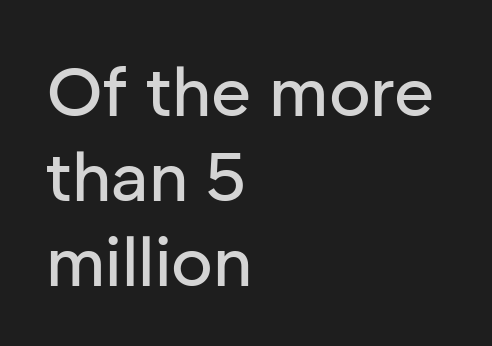
The image shows 69 px sans-serif type, upright; set left-aligned, line spacing 1.23x, normal letter spacing, not underlined; low stroke contrast and a medium x-height.
